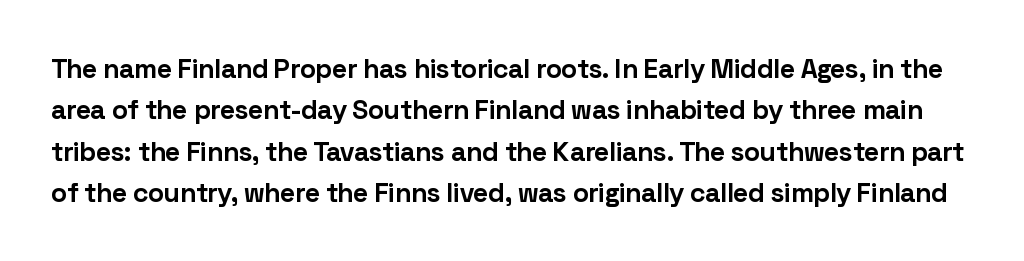
Q: Is the text bold? A: Yes.
Q: Is the text italic (slanted)? A: No, it is upright.
Q: Is the text underlined? A: No.
Q: Is the spacing between letters normal or unusually wide? A: Normal.
Q: Is the spacing between lines tight, normal or loose? A: Normal.
